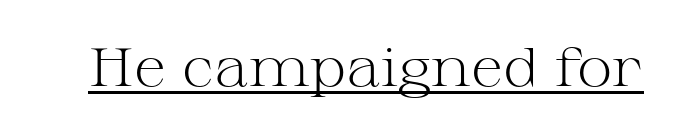
{"serif": "yes", "italic": "no", "bold": "no", "weight": "light", "width": "wide", "stroke_contrast": "medium", "x_height": "medium", "monospaced": "no", "underline": "yes", "letter_spacing": "normal", "letter_spacing_em": 0.0, "glyph_px": 54}
